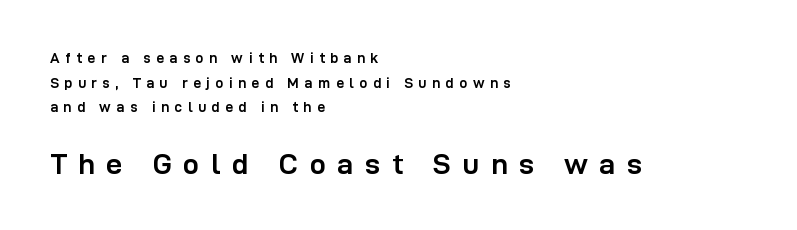
The image shows 29 px semibold sans-serif type, upright; set left-aligned, line spacing 1.76x, unusually wide letter spacing (+0.4 em), not underlined; the second (bottom) block is 2.07x larger; low stroke contrast and a medium x-height.
